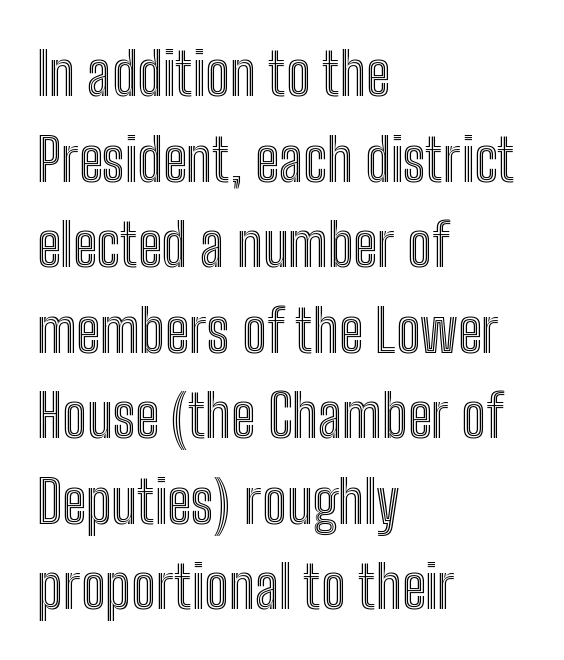
The image shows 59 px condensed type, upright; set left-aligned, normal line spacing (1.45x), normal letter spacing, not underlined; a medium x-height.
